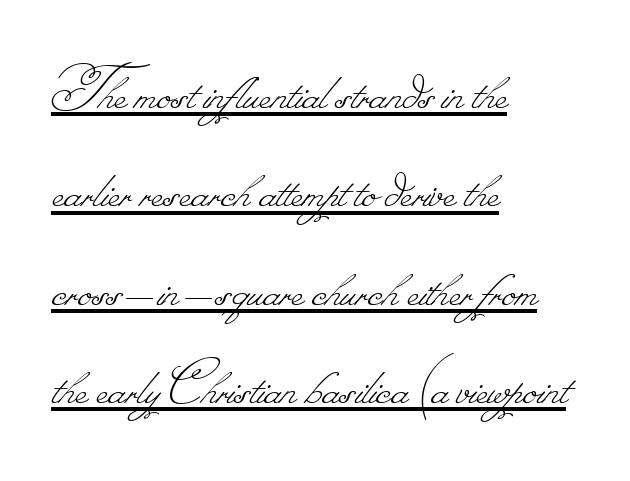
The image shows 66 px thin type; set left-aligned, normal line spacing (1.49x), normal letter spacing, underlined; low stroke contrast.
